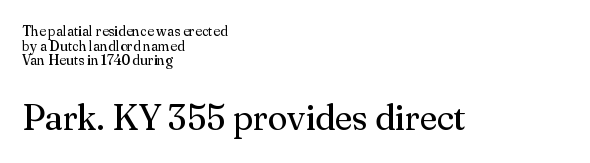
The image shows 36 px regular-weight serif type, upright; set left-aligned, tight line spacing (1.04x), normal letter spacing, not underlined; the second (bottom) block is 2.57x larger; medium stroke contrast and a small x-height.
